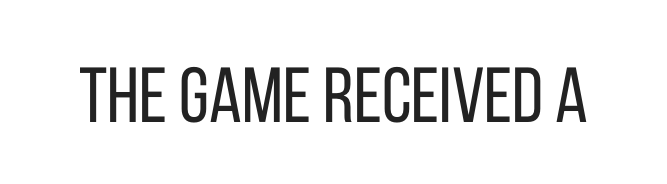
Here the designer chose a conventional face with non-uniform glyph widths. Each stroke keeps to a modest, everyday thickness or less. Characters remain perfectly vertical along every line. No extra tracking has been applied to these lines. Stroke terminals: plain, sans-serif.
